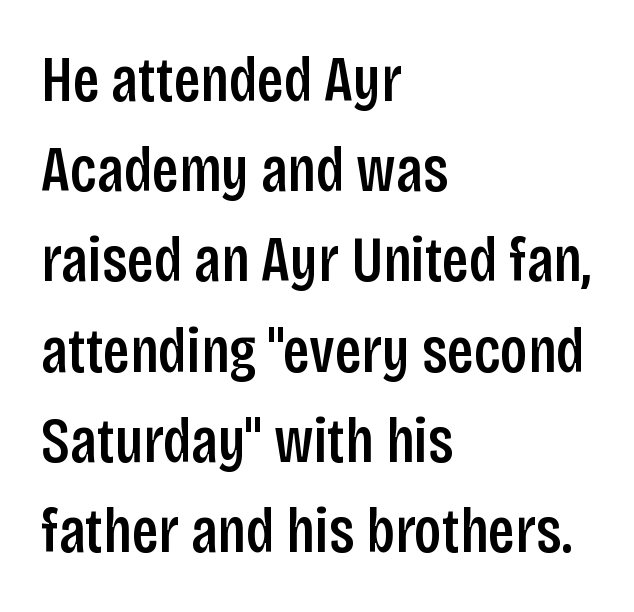
{"serif": "no", "italic": "no", "width": "condensed", "stroke_contrast": "low", "x_height": "large", "monospaced": "no", "underline": "no", "align": "left", "line_spacing": "normal", "line_spacing_ratio": 1.41, "letter_spacing": "normal", "letter_spacing_em": 0.0, "glyph_px": 64}
